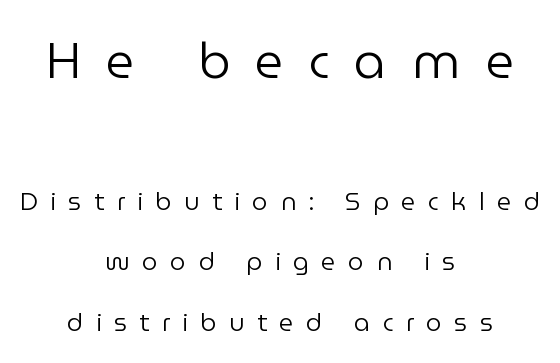
The image shows 50 px regular-weight sans-serif type, upright; set centered, loose line spacing (2.42x), unusually wide letter spacing (+0.5 em), not underlined; the first (top) block is 2.0x larger; low stroke contrast and a medium x-height.
